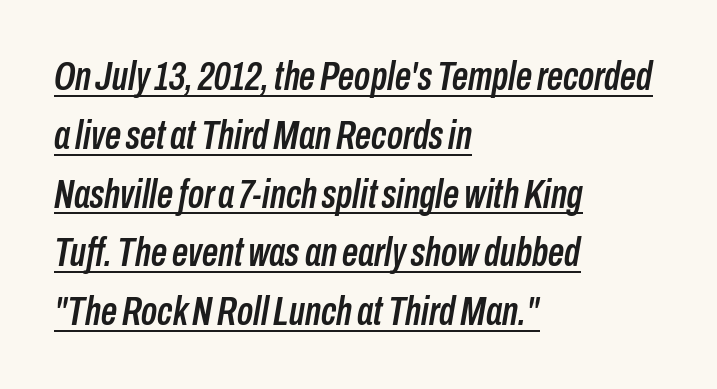
Q: Is the text italic (slanted)? A: Yes, it leans right by about 10 degrees.
Q: Is the text underlined? A: Yes.
Q: How is the paragraph aligned? A: Left-aligned.
Q: Is the spacing between letters normal or unusually wide? A: Normal.
Q: Is the spacing between lines tight, normal or loose? A: Normal.
Q: Width (condensed, normal, or wide)? A: Condensed.
Q: Stroke contrast? A: Low.
Q: x-height? A: Medium.
Q: Monospaced? A: No.
